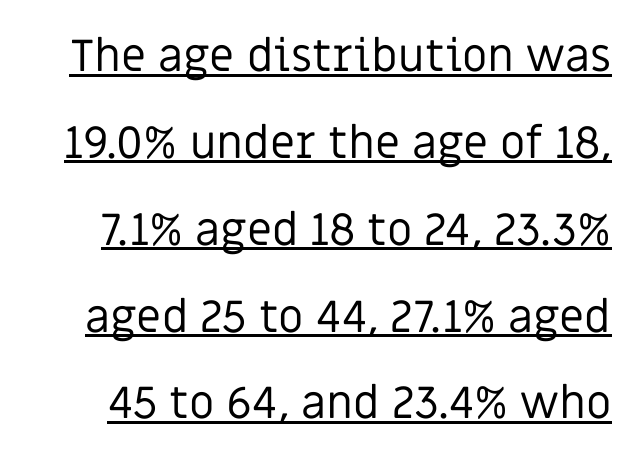
{"serif": "no", "italic": "no", "bold": "no", "weight": "regular", "width": "normal", "stroke_contrast": "low", "x_height": "large", "monospaced": "no", "underline": "yes", "line_spacing": "loose", "line_spacing_ratio": 1.93, "letter_spacing": "normal", "letter_spacing_em": 0.0, "glyph_px": 45}
